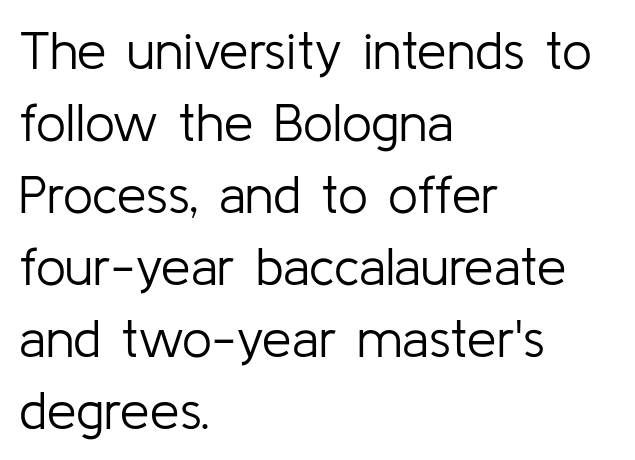
Q: Is the text bold? A: No.
Q: Is the text italic (slanted)? A: No, it is upright.
Q: Is the typeface a serif or a sans-serif typeface? A: Sans-serif.
Q: Is the text underlined? A: No.
Q: How is the paragraph aligned? A: Left-aligned.
Q: Is the spacing between letters normal or unusually wide? A: Normal.
Q: Is the spacing between lines tight, normal or loose? A: Normal.
Q: Width (condensed, normal, or wide)? A: Normal.
Q: Stroke contrast? A: Low.
Q: x-height? A: Medium.
Q: Monospaced? A: No.
